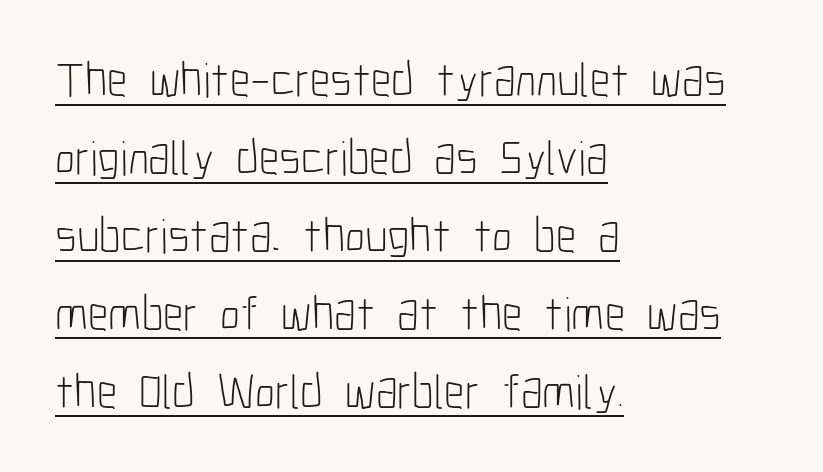
{"serif": "no", "italic": "no", "bold": "no", "weight": "light", "width": "condensed", "stroke_contrast": "low", "x_height": "medium", "monospaced": "no", "underline": "yes", "align": "left", "line_spacing": "normal", "line_spacing_ratio": 1.59, "letter_spacing": "normal", "letter_spacing_em": 0.0, "glyph_px": 49}
